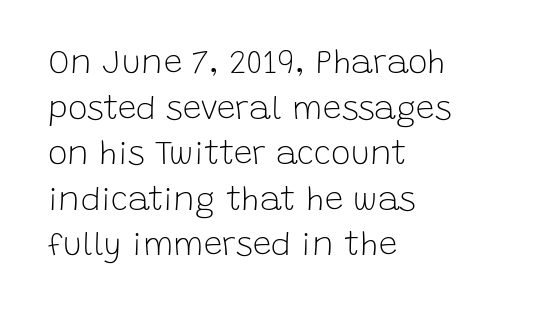
{"serif": "no", "italic": "no", "bold": "no", "weight": "light", "width": "normal", "stroke_contrast": "low", "x_height": "large", "monospaced": "no", "underline": "no", "align": "left", "line_spacing": "normal", "line_spacing_ratio": 1.38, "letter_spacing": "normal", "letter_spacing_em": 0.0, "glyph_px": 33}
